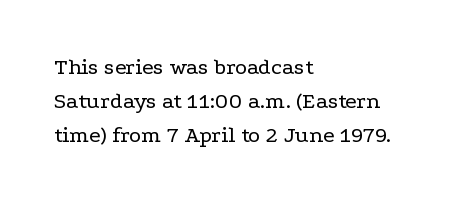
The type sits square on the baseline with zero lean. Stem width sits at or under what a default text font uses. Horizontally, the lines are justified to the leading edge only. This sample keeps an unexceptional amount of space between lines. The space beneath each line is pristine and unruled. There is no visible air inserted between adjacent glyphs.
